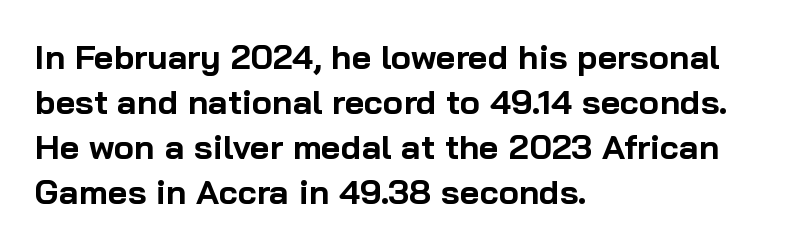
The rows are spaced the way most documents space them. The typeface chosen for these lines omits serifs. The letterforms sit shoulder to shoulder at normal distance. Any mark beneath the type? The region is blank.
